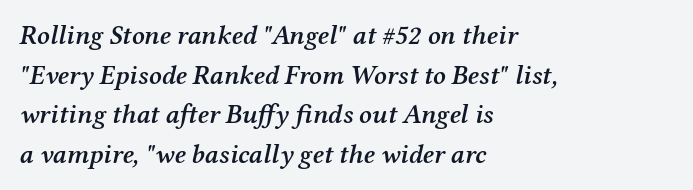
Q: Is the text bold? A: Semi-bold.
Q: Is the text italic (slanted)? A: Yes, it leans right by about 12 degrees.
Q: Is the text underlined? A: No.
Q: How is the paragraph aligned? A: Left-aligned.
Q: Is the spacing between letters normal or unusually wide? A: Normal.
Q: Is the spacing between lines tight, normal or loose? A: Normal.
